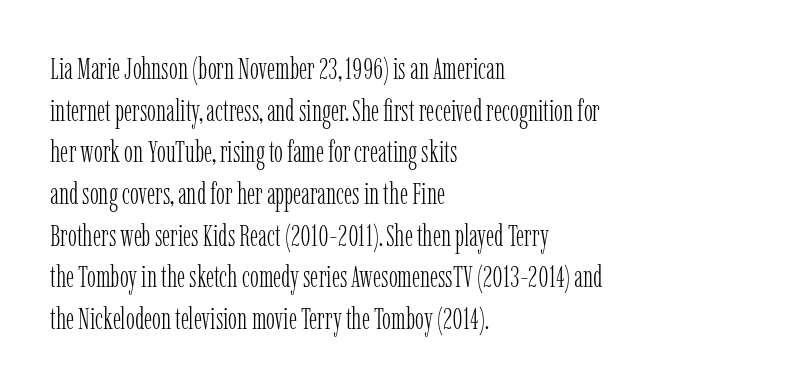
The rendering shows small feet on the letterforms — a serif design. Varying glyph widths throughout — classic text-font behaviour. Italic? Not at all — the glyphs are vertical. Nobody drew a line under any word here.
